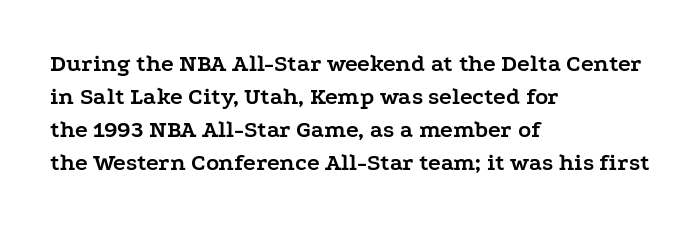
Q: Is the text bold? A: Yes.
Q: Is the text italic (slanted)? A: No, it is upright.
Q: Is the text underlined? A: No.
Q: How is the paragraph aligned? A: Left-aligned.
Q: Is the spacing between letters normal or unusually wide? A: Normal.
Q: Is the spacing between lines tight, normal or loose? A: Normal.
